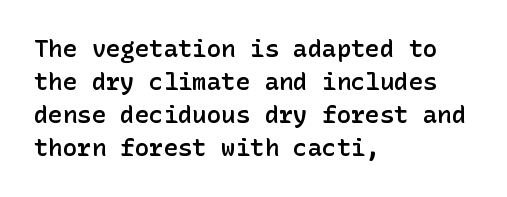
{"italic": "no", "bold": "semi", "underline": "no", "align": "left", "line_spacing": "normal", "line_spacing_ratio": 1.38, "letter_spacing": "normal", "letter_spacing_em": 0.0, "glyph_px": 24}
